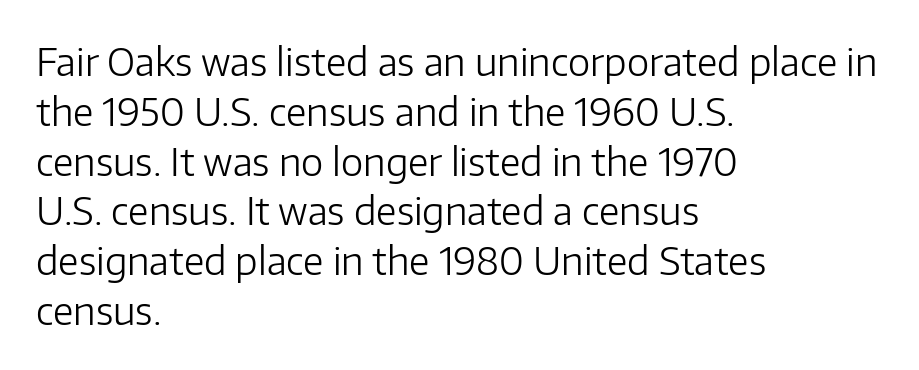
Q: Is the text bold? A: No.
Q: Is the text italic (slanted)? A: No, it is upright.
Q: Is the typeface a serif or a sans-serif typeface? A: Sans-serif.
Q: Is the text underlined? A: No.
Q: How is the paragraph aligned? A: Left-aligned.
Q: Is the spacing between letters normal or unusually wide? A: Normal.
Q: Is the spacing between lines tight, normal or loose? A: Normal.
Q: Width (condensed, normal, or wide)? A: Normal.
Q: Stroke contrast? A: Low.
Q: x-height? A: Medium.
Q: Monospaced? A: No.
